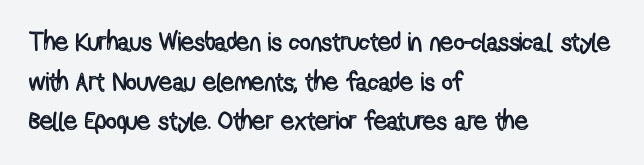
The image shows 26 px text type, upright; set left-aligned, normal line spacing (1.52x), normal letter spacing, not underlined.
